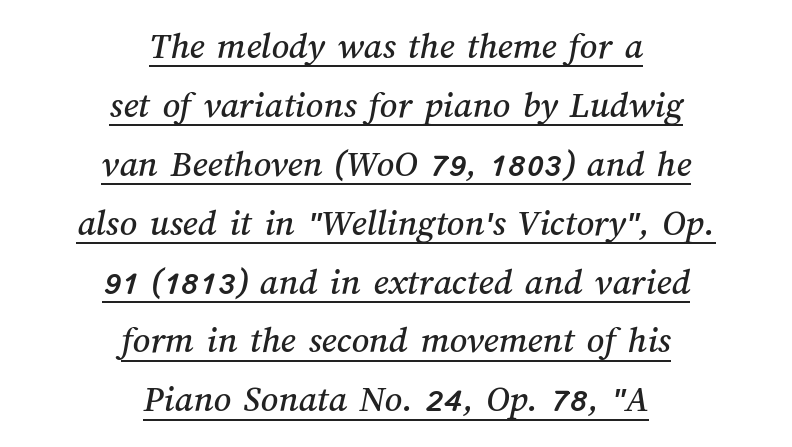
The image shows 38 px text type; set centered, normal line spacing (1.55x), normal letter spacing, underlined; medium stroke contrast and a medium x-height.
